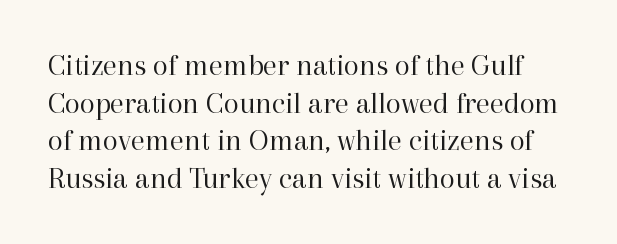
Q: Is the text bold? A: No.
Q: Is the text italic (slanted)? A: No, it is upright.
Q: Is the typeface a serif or a sans-serif typeface? A: Serif.
Q: Is the text underlined? A: No.
Q: Is the spacing between letters normal or unusually wide? A: Normal.
Q: Width (condensed, normal, or wide)? A: Normal.
Q: Stroke contrast? A: High.
Q: x-height? A: Medium.
Q: Monospaced? A: No.
